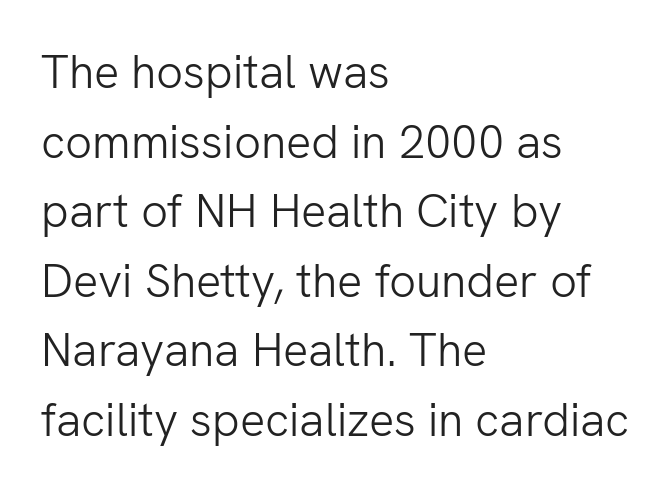
{"serif": "no", "italic": "no", "bold": "no", "weight": "light", "width": "normal", "stroke_contrast": "low", "x_height": "medium", "monospaced": "no", "underline": "no", "align": "left", "line_spacing": "normal", "line_spacing_ratio": 1.48, "letter_spacing": "normal", "letter_spacing_em": 0.0, "glyph_px": 47}
